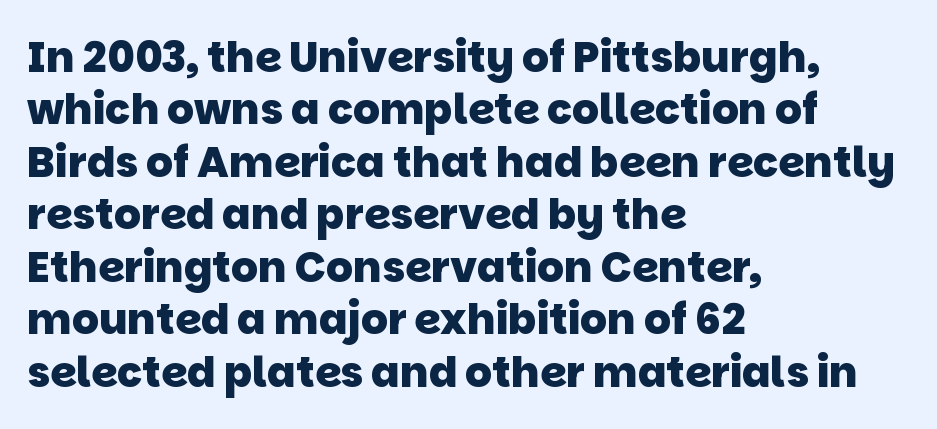
Q: Is the text bold? A: Yes.
Q: Is the typeface a serif or a sans-serif typeface? A: Sans-serif.
Q: Is the text underlined? A: No.
Q: How is the paragraph aligned? A: Left-aligned.
Q: Is the spacing between letters normal or unusually wide? A: Normal.
Q: Is the spacing between lines tight, normal or loose? A: Normal.
Q: Width (condensed, normal, or wide)? A: Normal.
Q: Stroke contrast? A: Low.
Q: x-height? A: Large.
Q: Monospaced? A: No.
